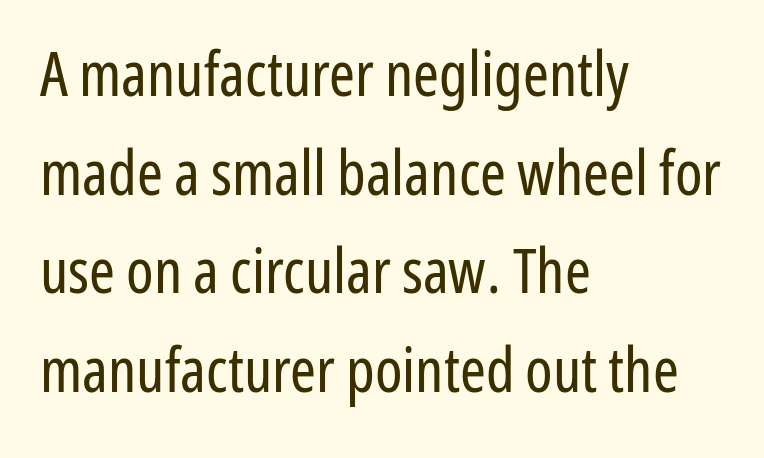
Q: Is the text bold? A: No.
Q: Is the text italic (slanted)? A: No, it is upright.
Q: Is the typeface a serif or a sans-serif typeface? A: Sans-serif.
Q: Is the text underlined? A: No.
Q: How is the paragraph aligned? A: Left-aligned.
Q: Is the spacing between letters normal or unusually wide? A: Normal.
Q: Is the spacing between lines tight, normal or loose? A: Normal.
Q: Width (condensed, normal, or wide)? A: Condensed.
Q: Stroke contrast? A: Low.
Q: x-height? A: Medium.
Q: Monospaced? A: No.
